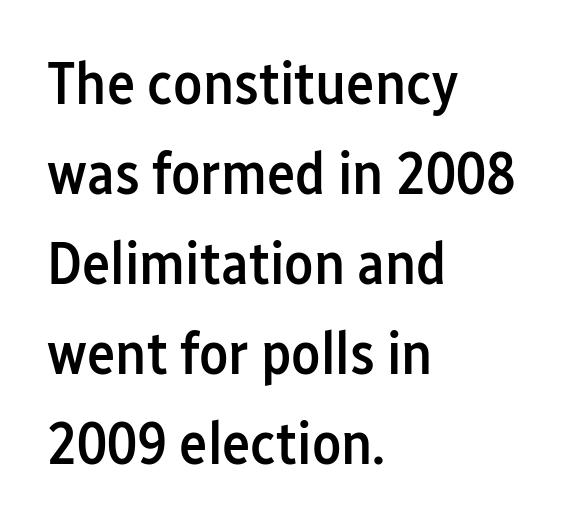
{"serif": "no", "italic": "no", "bold": "semi", "weight": "semibold", "width": "condensed", "stroke_contrast": "low", "x_height": "medium", "monospaced": "no", "underline": "no", "align": "left", "line_spacing": "normal", "line_spacing_ratio": 1.5, "letter_spacing": "normal", "letter_spacing_em": 0.0, "glyph_px": 60}
